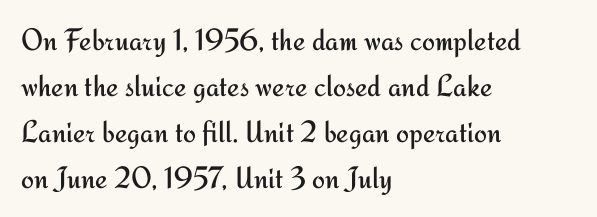
Q: Is the text bold? A: No.
Q: Is the text italic (slanted)? A: No, it is upright.
Q: Is the typeface a serif or a sans-serif typeface? A: Sans-serif.
Q: Is the text underlined? A: No.
Q: How is the paragraph aligned? A: Left-aligned.
Q: Is the spacing between letters normal or unusually wide? A: Normal.
Q: Is the spacing between lines tight, normal or loose? A: Normal.
Q: Width (condensed, normal, or wide)? A: Normal.
Q: Stroke contrast? A: Medium.
Q: x-height? A: Small.
Q: Monospaced? A: No.
